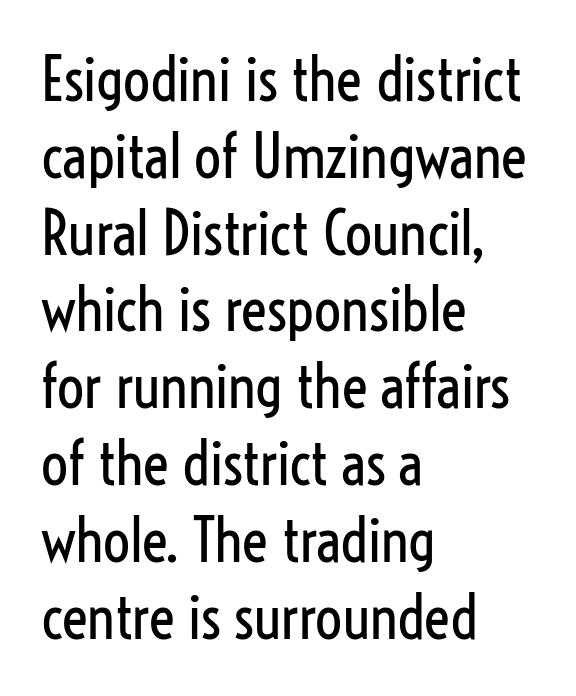
Q: Is the text bold? A: No.
Q: Is the text italic (slanted)? A: No, it is upright.
Q: Is the typeface a serif or a sans-serif typeface? A: Sans-serif.
Q: Is the text underlined? A: No.
Q: How is the paragraph aligned? A: Left-aligned.
Q: Is the spacing between letters normal or unusually wide? A: Normal.
Q: Is the spacing between lines tight, normal or loose? A: Normal.
Q: Width (condensed, normal, or wide)? A: Condensed.
Q: Stroke contrast? A: Low.
Q: x-height? A: Medium.
Q: Monospaced? A: No.
